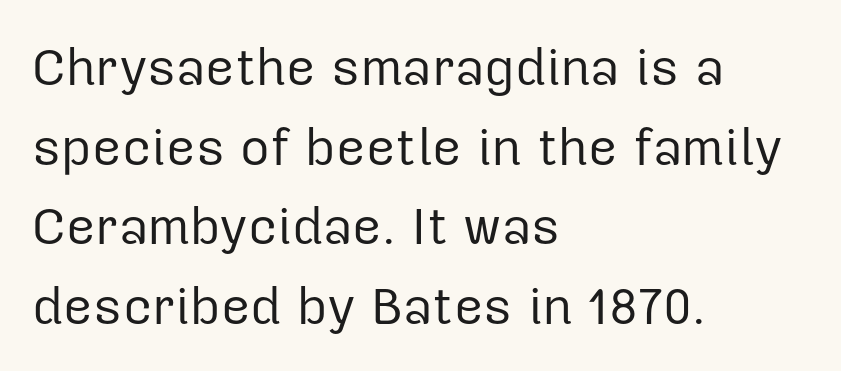
Q: Is the text bold? A: No.
Q: Is the text italic (slanted)? A: No, it is upright.
Q: Is the typeface a serif or a sans-serif typeface? A: Sans-serif.
Q: Is the text underlined? A: No.
Q: How is the paragraph aligned? A: Left-aligned.
Q: Is the spacing between letters normal or unusually wide? A: Normal.
Q: Is the spacing between lines tight, normal or loose? A: Normal.
Q: Width (condensed, normal, or wide)? A: Normal.
Q: Stroke contrast? A: Low.
Q: x-height? A: Medium.
Q: Monospaced? A: No.
